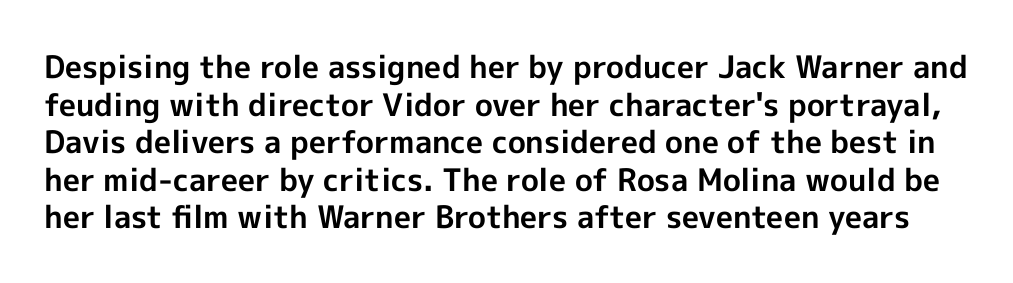
The image shows 31 px bold sans-serif type, upright; set line spacing 1.21x, normal letter spacing, not underlined; a medium x-height.
